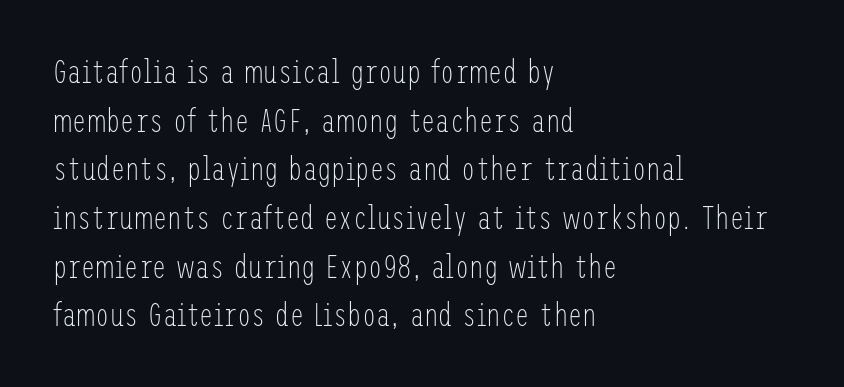
{"serif": "no", "italic": "no", "bold": "no", "weight": "light", "width": "condensed", "stroke_contrast": "low", "x_height": "medium", "underline": "no", "align": "left", "line_spacing": "normal", "line_spacing_ratio": 1.52, "letter_spacing": "normal", "letter_spacing_em": 0.0, "glyph_px": 32}
